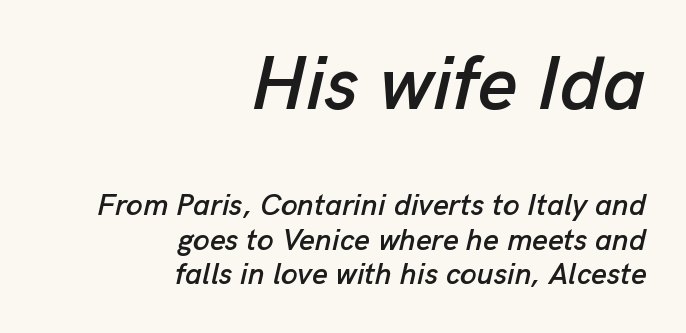
The image shows 76 px text type, italic (leaning right); set right-aligned, tight line spacing (1.14x), normal letter spacing, not underlined; the first (top) block is 2.53x larger; low stroke contrast and a medium x-height.
